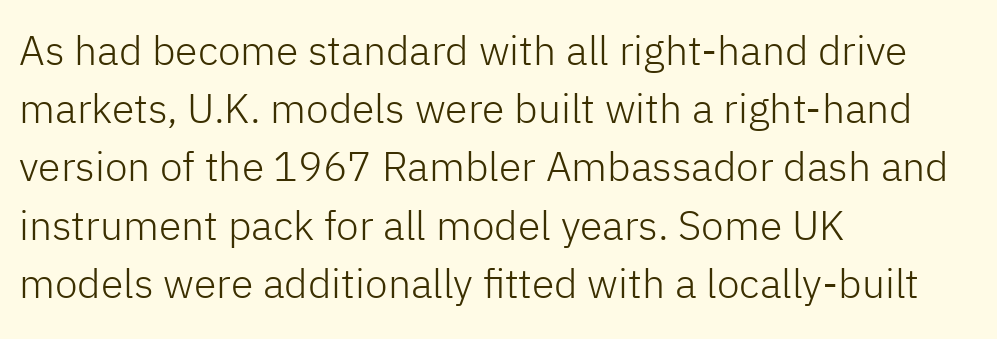
Q: Is the text bold? A: No.
Q: Is the text italic (slanted)? A: No, it is upright.
Q: Is the typeface a serif or a sans-serif typeface? A: Sans-serif.
Q: Is the text underlined? A: No.
Q: How is the paragraph aligned? A: Left-aligned.
Q: Is the spacing between letters normal or unusually wide? A: Normal.
Q: Is the spacing between lines tight, normal or loose? A: Normal.
Q: Width (condensed, normal, or wide)? A: Normal.
Q: Stroke contrast? A: Low.
Q: x-height? A: Medium.
Q: Monospaced? A: No.
